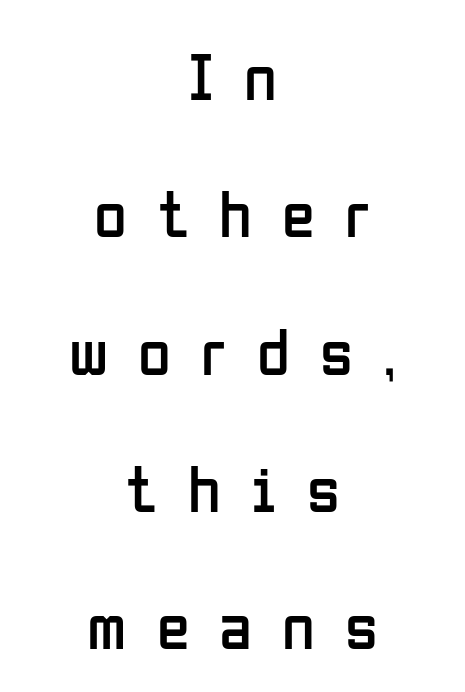
The image shows 67 px regular-weight, condensed sans-serif type, upright; set centered, loose line spacing (2.05x), unusually wide letter spacing (+0.45 em), not underlined; low stroke contrast and a medium x-height.
